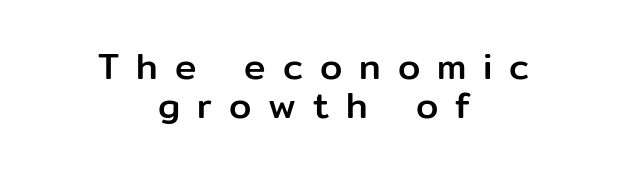
The image shows 36 px sans-serif type, upright; set centered, tight line spacing (1.07x), unusually wide letter spacing (+0.47 em), not underlined; low stroke contrast and a medium x-height.
